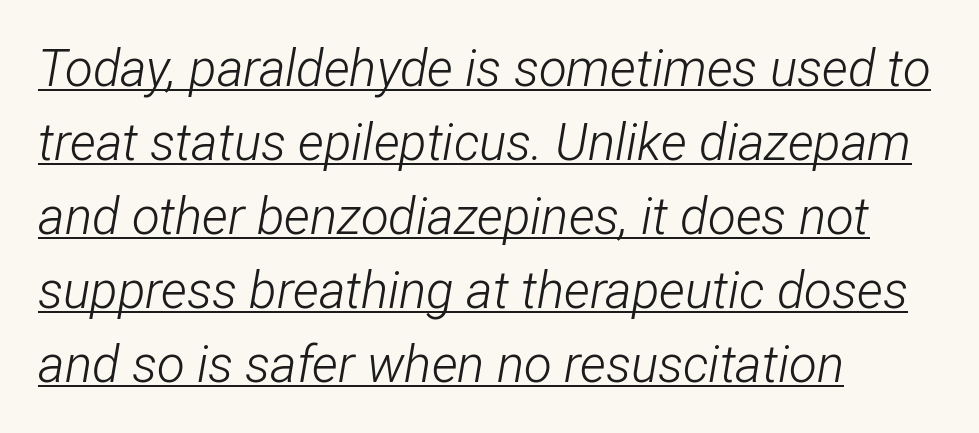
Italic: yes, the glyphs are oblique. All the whitespace from short lines collects on the right. Letter spacing: default. Do the characters align in a grid? No, the font is proportional. Every word sits above its own underline. No heavy texture on the line: the type isn't bold.
